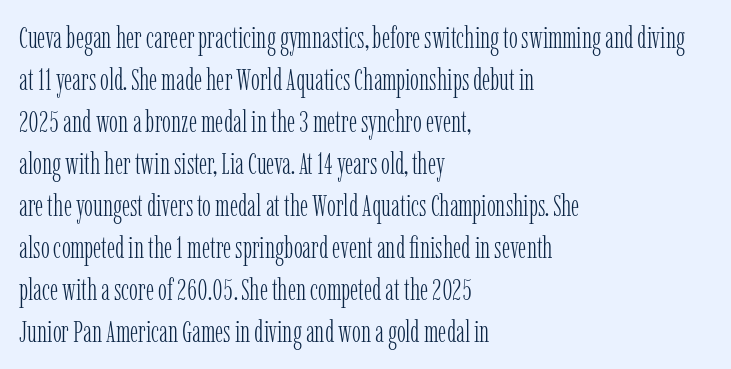
Q: Is the text bold? A: No.
Q: Is the text italic (slanted)? A: No, it is upright.
Q: Is the typeface a serif or a sans-serif typeface? A: Serif.
Q: Is the text underlined? A: No.
Q: How is the paragraph aligned? A: Left-aligned.
Q: Is the spacing between letters normal or unusually wide? A: Normal.
Q: Is the spacing between lines tight, normal or loose? A: Normal.
Q: Width (condensed, normal, or wide)? A: Condensed.
Q: Stroke contrast? A: Low.
Q: x-height? A: Medium.
Q: Monospaced? A: No.
